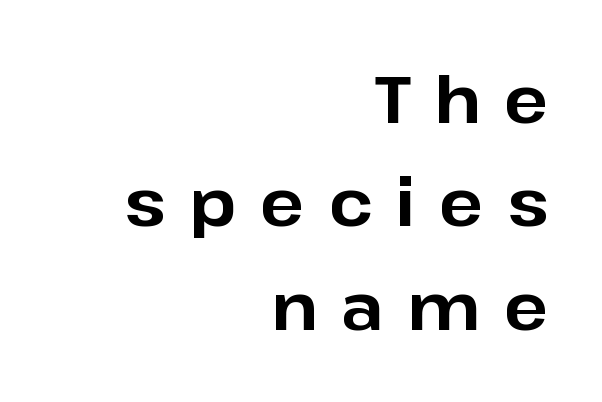
Stroke terminals: plain, sans-serif. Unmarked baselines from the first word to the last. Designer's note — italics off, roman on. The face used here is proportionally spaced, like ordinary book or web type. Where is the straight margin? On the right. What stands out about the letter spacing? Its width — letters are far apart.
